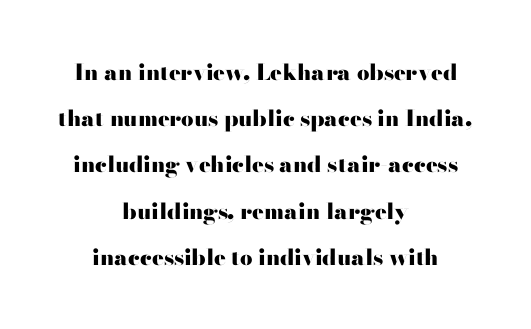
Designer's note — italics off, roman on. Bold? Absolutely — the strokes are thick and heavy. Letters rest on an invisible, unmarked baseline. Layout note: lines centered.
